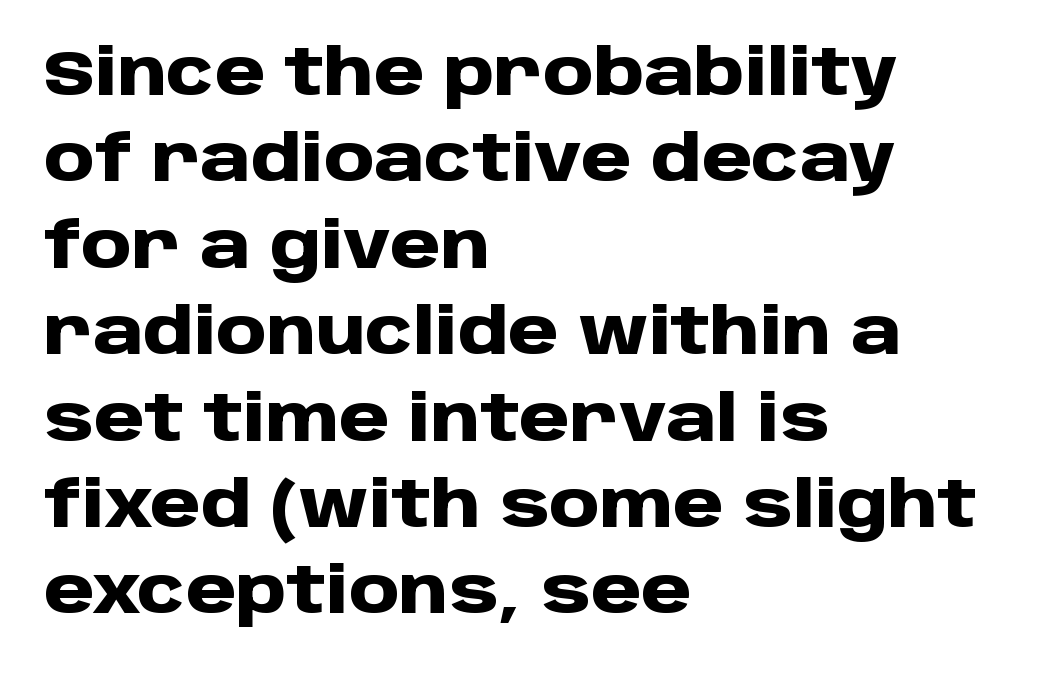
{"serif": "no", "italic": "no", "bold": "yes", "weight": "heavy", "width": "normal", "stroke_contrast": "low", "x_height": "large", "monospaced": "no", "underline": "no", "align": "left", "line_spacing": "normal", "line_spacing_ratio": 1.35, "letter_spacing": "normal", "letter_spacing_em": 0.0, "glyph_px": 64}
